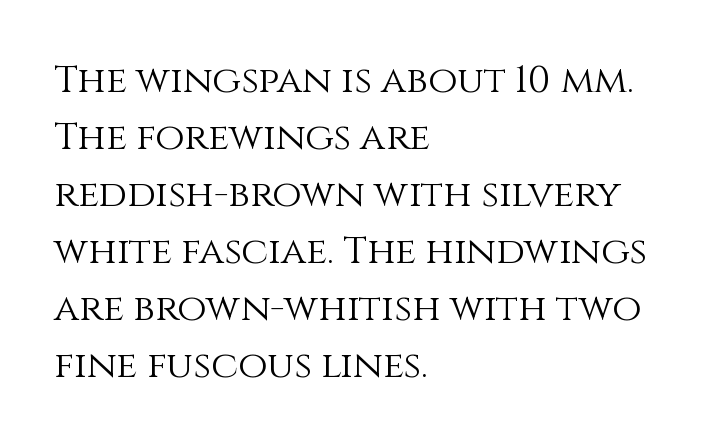
Tracking here is standard; glyphs follow each other at the usual distance. This is not heavy type; no bold has been used. Leading: standard. A clean baseline with only descenders dipping below it. The setting favours the left margin, as ordinary paragraphs usually do.
